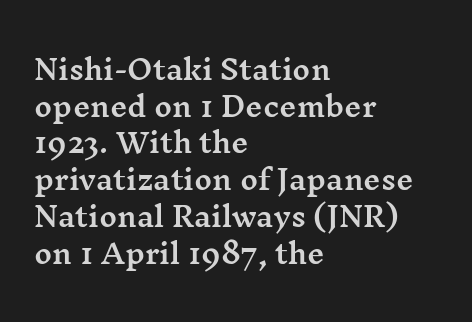
The image shows 27 px text type, upright; set left-aligned, normal line spacing (1.36x), normal letter spacing, not underlined.
